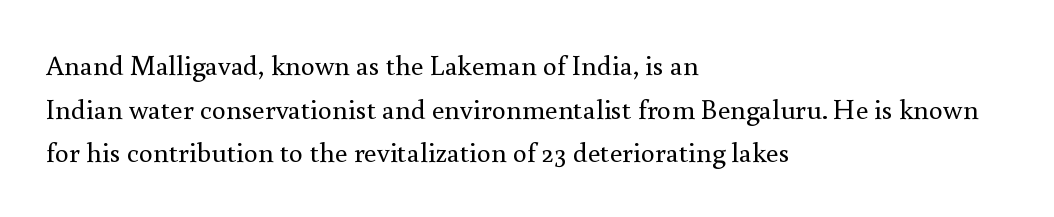
{"serif": "yes", "italic": "no", "bold": "no", "weight": "regular", "width": "normal", "stroke_contrast": "medium", "x_height": "small", "monospaced": "no", "underline": "no", "align": "left", "line_spacing": "normal", "line_spacing_ratio": 1.56, "letter_spacing": "normal", "letter_spacing_em": 0.0, "glyph_px": 28}
